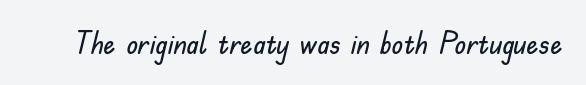
Q: Is the text italic (slanted)? A: Yes.
Q: Is the typeface a serif or a sans-serif typeface? A: Sans-serif.
Q: Is the text underlined? A: No.
Q: Is the spacing between letters normal or unusually wide? A: Normal.
Q: Width (condensed, normal, or wide)? A: Normal.
Q: Stroke contrast? A: Low.
Q: x-height? A: Small.
Q: Monospaced? A: No.
